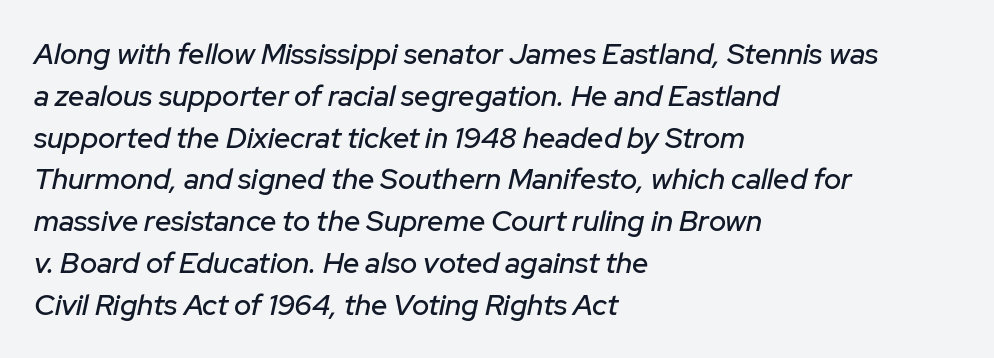
{"italic": "yes", "lean": "right", "slant_degrees": 12, "width": "normal", "stroke_contrast": "low", "x_height": "medium", "monospaced": "no", "underline": "no", "align": "left", "line_spacing": "normal", "line_spacing_ratio": 1.44, "letter_spacing": "normal", "letter_spacing_em": 0.0, "glyph_px": 29}
